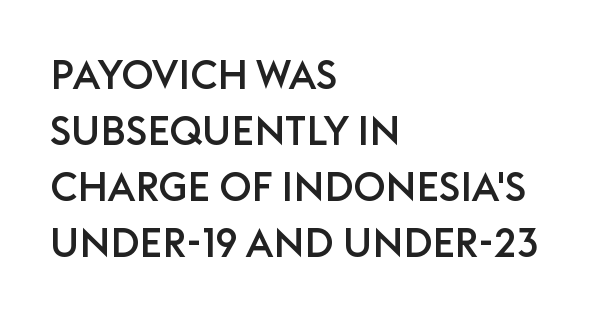
These lines are rendered in a variable-pitch font. The lettering holds an erect, upright posture throughout. The paragraph shown leans on its left margin. Each word holds together tightly as a unit, with standard inter-letter gaps. Bare-footed words on every line.
